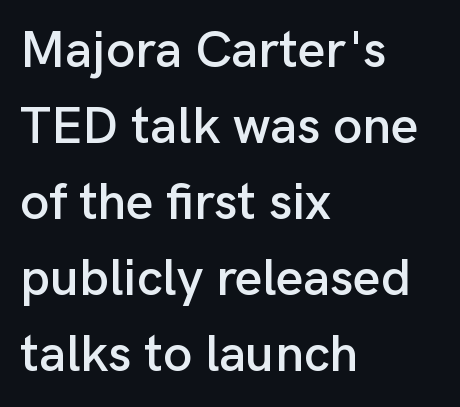
{"serif": "no", "italic": "no", "width": "normal", "stroke_contrast": "low", "x_height": "medium", "monospaced": "no", "underline": "no", "align": "left", "line_spacing": "normal", "line_spacing_ratio": 1.46, "letter_spacing": "normal", "letter_spacing_em": 0.0, "glyph_px": 52}
